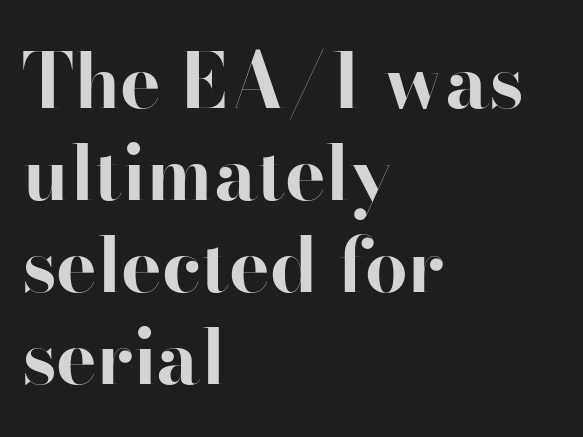
{"serif": "yes", "italic": "no", "bold": "yes", "weight": "bold", "width": "normal", "stroke_contrast": "high", "x_height": "small", "monospaced": "no", "underline": "no", "align": "left", "line_spacing_ratio": 1.21, "letter_spacing": "normal", "letter_spacing_em": 0.0, "glyph_px": 76}
